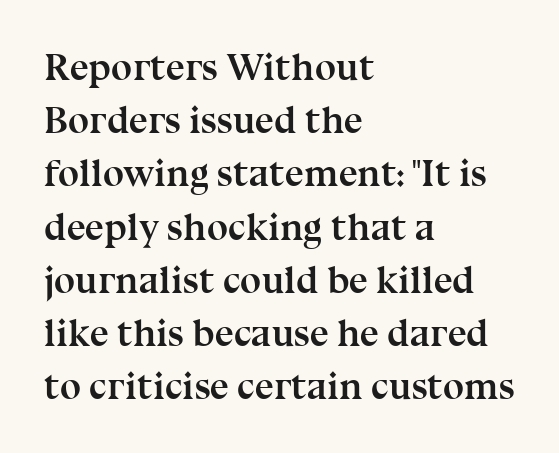
The image shows 38 px semibold serif type, upright; set left-aligned, normal line spacing (1.4x), normal letter spacing, not underlined; medium stroke contrast and a medium x-height.
